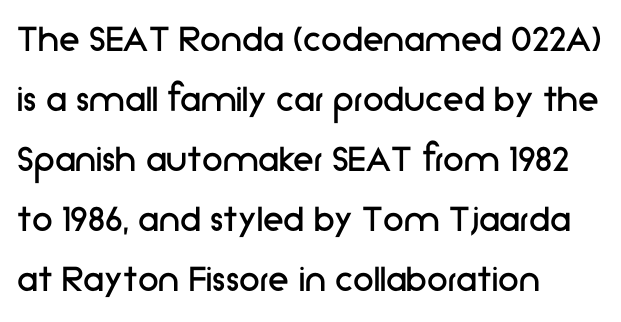
The image shows 42 px regular-weight sans-serif type, upright; set left-aligned, normal line spacing (1.43x), normal letter spacing, not underlined; low stroke contrast and a medium x-height.
